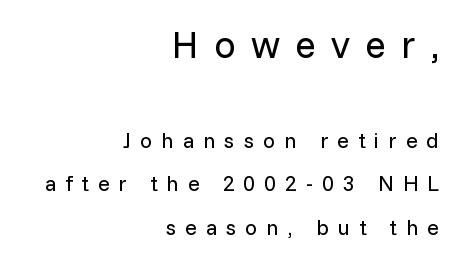
{"serif": "no", "italic": "no", "bold": "no", "weight": "regular", "width": "normal", "stroke_contrast": "low", "x_height": "medium", "monospaced": "no", "underline": "no", "align": "right", "line_spacing": "loose", "line_spacing_ratio": 1.98, "letter_spacing": "wide", "letter_spacing_em": 0.4, "larger_block": "first", "size_ratio": 1.73, "glyph_px": 38}
